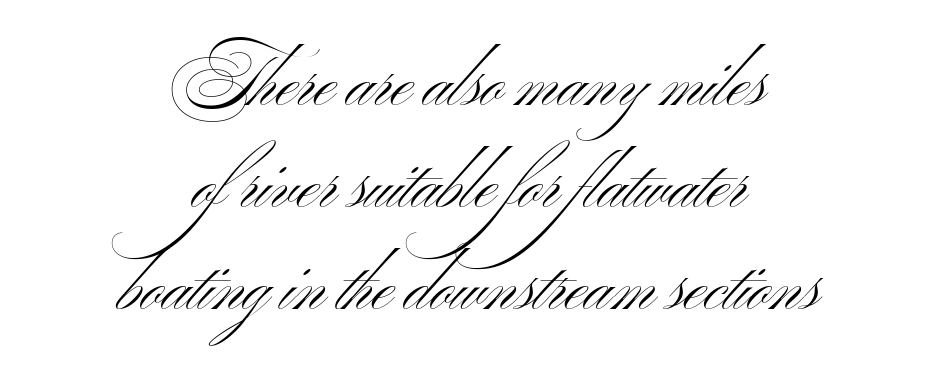
{"serif": "no", "bold": "no", "weight": "light", "width": "wide", "stroke_contrast": "medium", "x_height": "small", "monospaced": "no", "underline": "no", "align": "center", "line_spacing": "normal", "line_spacing_ratio": 1.46, "letter_spacing": "normal", "letter_spacing_em": 0.0, "glyph_px": 70}
